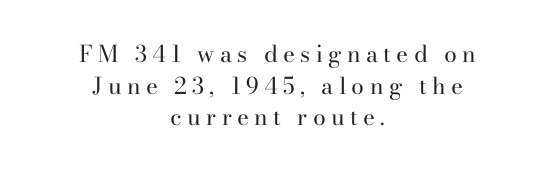
{"italic": "no", "bold": "no", "underline": "no", "align": "center", "line_spacing": "normal", "line_spacing_ratio": 1.37, "letter_spacing": "wide", "letter_spacing_em": 0.23, "glyph_px": 23}
